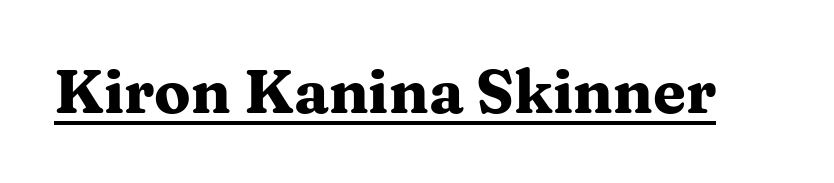
The image shows 60 px heavy, wide serif type, upright; set normal letter spacing, underlined; medium stroke contrast and a medium x-height.
